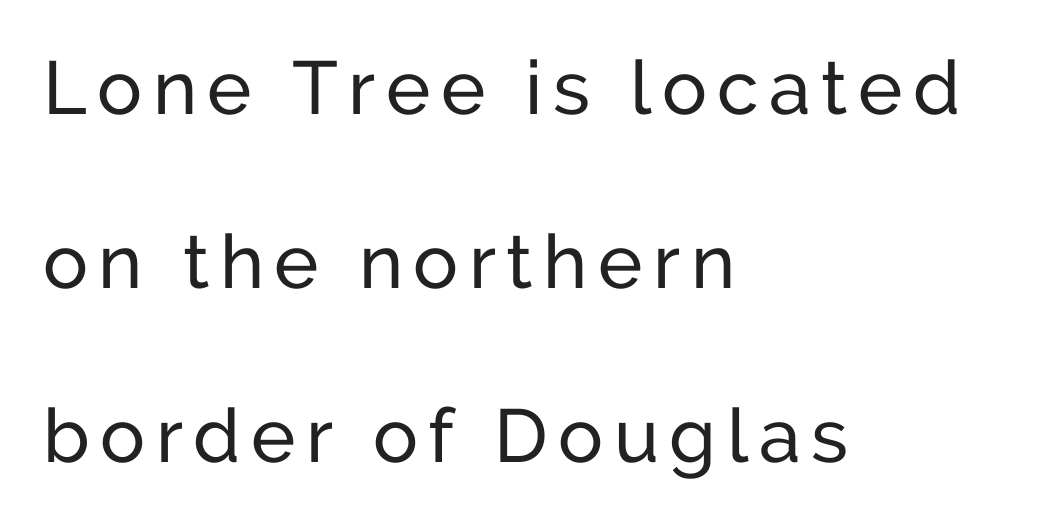
Q: Is the text italic (slanted)? A: No, it is upright.
Q: Is the typeface a serif or a sans-serif typeface? A: Sans-serif.
Q: Is the text underlined? A: No.
Q: How is the paragraph aligned? A: Left-aligned.
Q: Is the spacing between lines tight, normal or loose? A: Loose.
Q: Width (condensed, normal, or wide)? A: Normal.
Q: Stroke contrast? A: Low.
Q: x-height? A: Medium.
Q: Monospaced? A: No.
